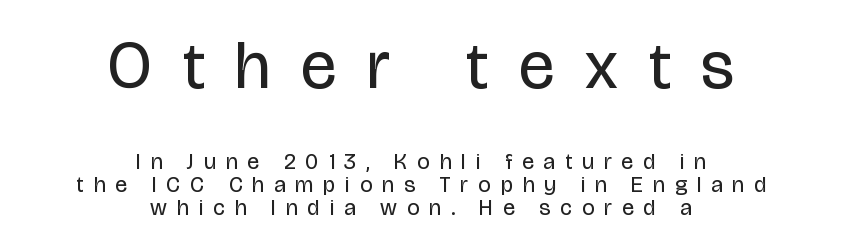
This is sans-serif lettering, the kind often seen on screens and signage. These lines were composed using upright roman letters. These glyphs show unthickened strokes, regular width or finer. The more generous point size was reserved for the upper chunk.
